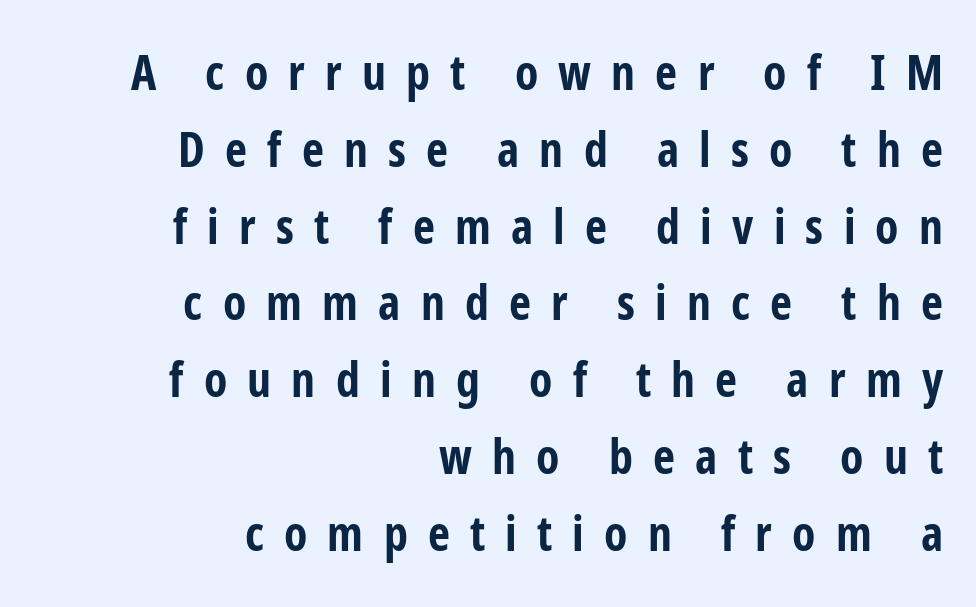
{"serif": "no", "italic": "no", "bold": "yes", "weight": "bold", "width": "condensed", "stroke_contrast": "low", "x_height": "medium", "monospaced": "no", "underline": "no", "align": "right", "line_spacing": "normal", "line_spacing_ratio": 1.6, "letter_spacing": "wide", "letter_spacing_em": 0.42, "glyph_px": 48}
